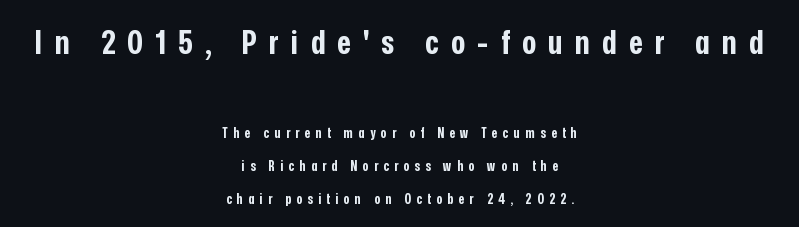
This is roman type, the default non-slanted kind. You get the large type first, then a drop to smaller type. The sample has been set heavy, in full bold. Unlike a traditional serif, this face leaves its strokes unadorned. Here the glyphs are tracked loosely, breaking word shapes into spaced letters. Compared with typical paragraphs, the rows here are farther apart.
